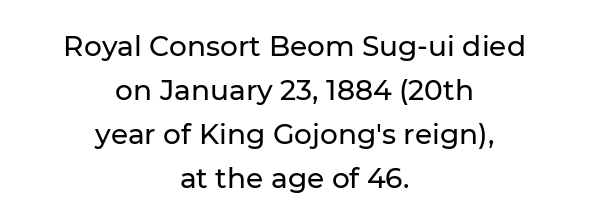
The image shows 28 px sans-serif type, upright; set centered, normal line spacing (1.57x), normal letter spacing, not underlined; low stroke contrast and a medium x-height.
